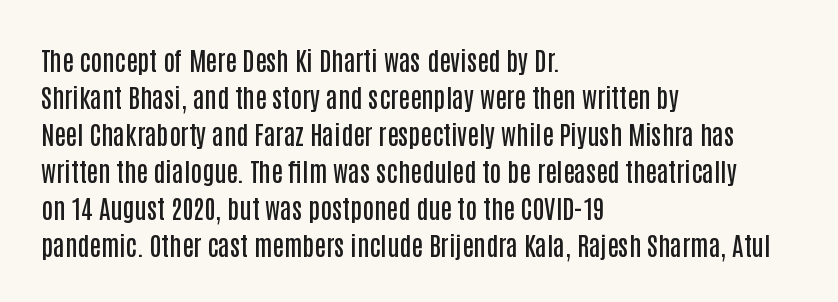
Successive baselines arrive at the customary interval. What weight is shown? A semibold, between regular and bold. The baseline area is clear. Compared with typical body copy, the letter spacing here is the same. When letters stand straight like this, we call the style roman or upright.
